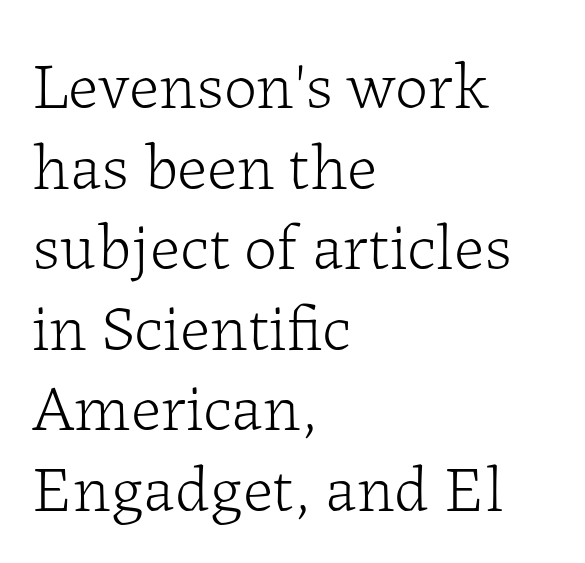
This sample uses a serif face. This reads as an unemphasized weight, regular at the heaviest. Style check: upright. Rule under the text: the space is simply empty. The letterforms sit shoulder to shoulder at normal distance.
